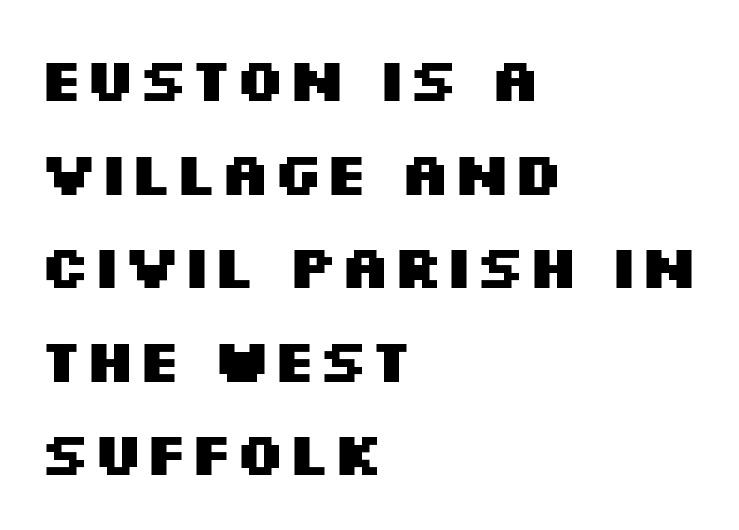
Q: Is the text bold? A: Yes.
Q: Is the text italic (slanted)? A: No, it is upright.
Q: Is the typeface a serif or a sans-serif typeface? A: Sans-serif.
Q: Is the text underlined? A: No.
Q: How is the paragraph aligned? A: Left-aligned.
Q: Is the spacing between letters normal or unusually wide? A: Normal.
Q: Is the spacing between lines tight, normal or loose? A: Normal.
Q: Width (condensed, normal, or wide)? A: Wide.
Q: Stroke contrast? A: Medium.
Q: x-height? A: Large.
Q: Monospaced? A: No.
